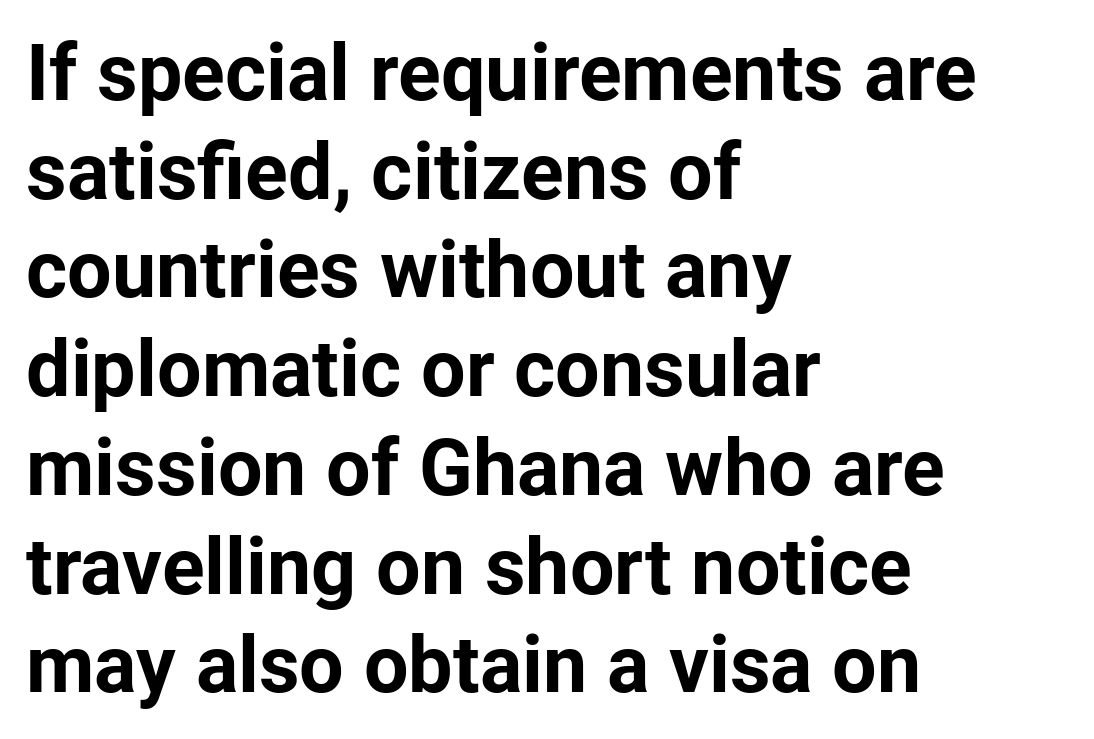
{"serif": "no", "italic": "no", "bold": "yes", "weight": "bold", "width": "normal", "stroke_contrast": "low", "x_height": "medium", "monospaced": "no", "underline": "no", "align": "left", "line_spacing": "normal", "line_spacing_ratio": 1.25, "letter_spacing": "normal", "letter_spacing_em": 0.0, "glyph_px": 79}
